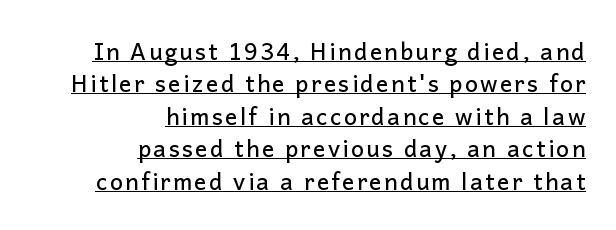
{"italic": "no", "underline": "yes", "align": "right", "line_spacing": "normal", "line_spacing_ratio": 1.41, "glyph_px": 23}
